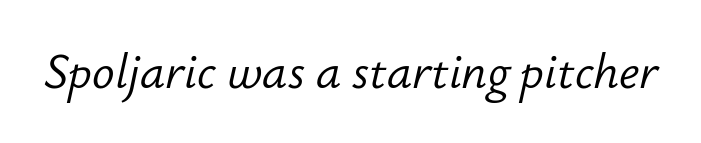
Q: Is the text bold? A: No.
Q: Is the text italic (slanted)? A: Yes, it leans right by about 12 degrees.
Q: Is the text underlined? A: No.
Q: Is the spacing between letters normal or unusually wide? A: Normal.
Q: Width (condensed, normal, or wide)? A: Normal.
Q: Stroke contrast? A: Low.
Q: x-height? A: Small.
Q: Monospaced? A: No.
